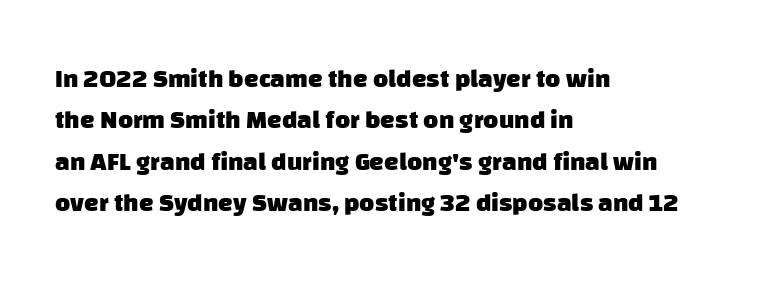
The image shows 26 px bold type; set left-aligned, normal line spacing (1.59x), normal letter spacing, not underlined.
